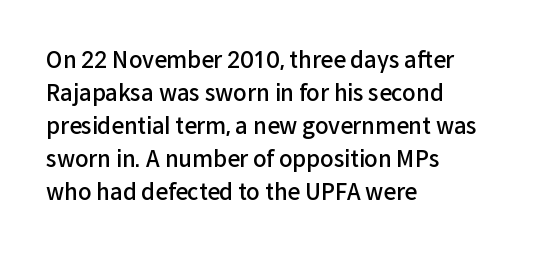
The image shows 22 px text type, upright; set left-aligned, normal line spacing (1.5x), normal letter spacing, not underlined.
